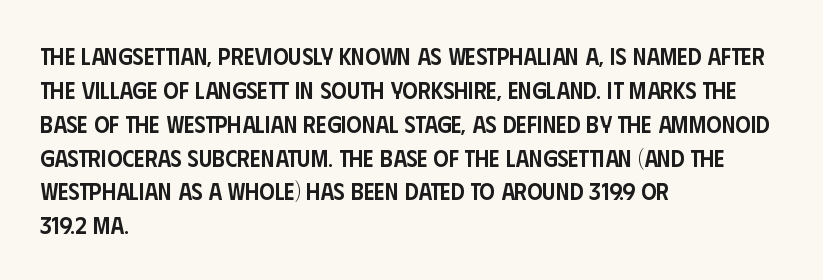
Does the weight exceed regular? Yes, but only to semibold. The glyphs are unaccompanied by any horizontal stroke below them. Line starts are locked; line ends wander. Leading: standard.
